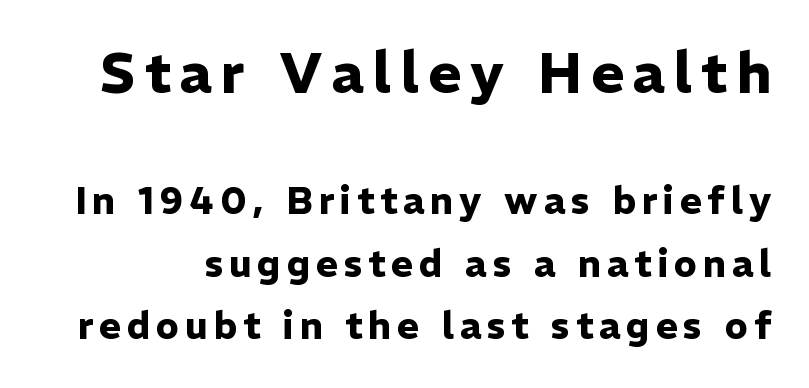
The image shows 56 px heavy sans-serif type, upright; set normal line spacing (1.69x), not underlined; the first (top) block is 1.51x larger; low stroke contrast and a medium x-height.
